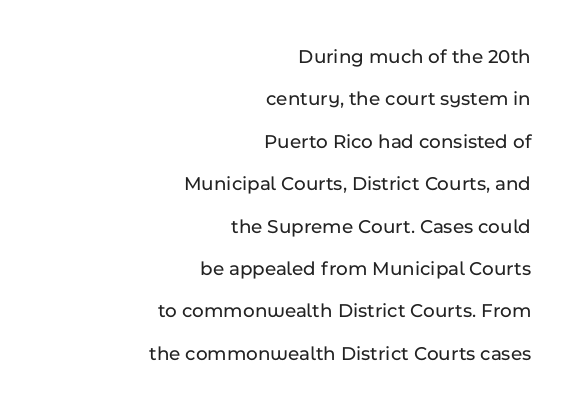
Q: Is the text italic (slanted)? A: No, it is upright.
Q: Is the text underlined? A: No.
Q: How is the paragraph aligned? A: Right-aligned.
Q: Is the spacing between letters normal or unusually wide? A: Normal.
Q: Is the spacing between lines tight, normal or loose? A: Loose.
